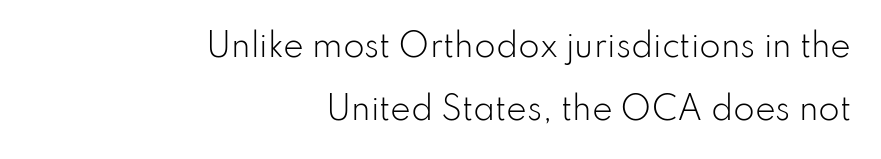
Just letters on the line, the space beneath them empty. The typeface chosen for these lines omits serifs. Characters remain perfectly vertical along every line. Leading is clearly above the norm, producing a sparse column. A flush-right, rag-left setting is used for this passage.
